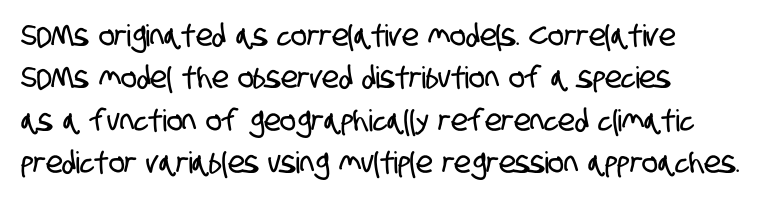
{"serif": "no", "width": "condensed", "stroke_contrast": "low", "x_height": "large", "monospaced": "no", "underline": "no", "align": "left", "line_spacing": "normal", "line_spacing_ratio": 1.41, "letter_spacing": "normal", "letter_spacing_em": 0.0, "glyph_px": 30}
